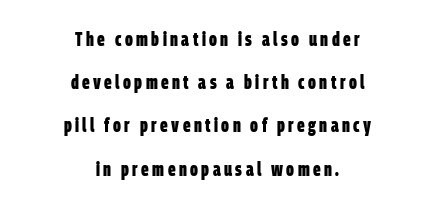
The image shows 20 px bold type; set centered, loose line spacing (2.16x), not underlined.
